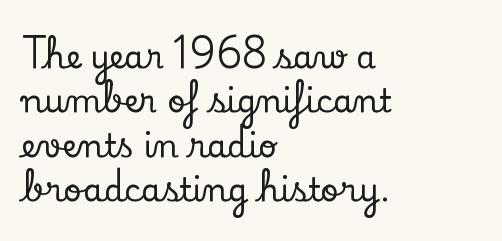
{"italic": "no", "width": "normal", "stroke_contrast": "low", "x_height": "small", "monospaced": "no", "underline": "no", "align": "left", "line_spacing": "normal", "line_spacing_ratio": 1.39, "letter_spacing": "normal", "letter_spacing_em": 0.0, "glyph_px": 32}
